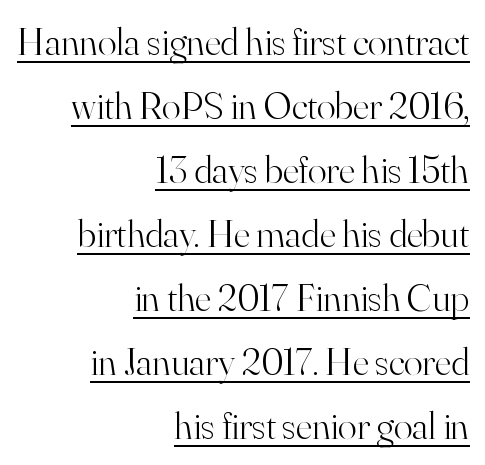
Q: Is the text bold? A: No.
Q: Is the text italic (slanted)? A: No, it is upright.
Q: Is the typeface a serif or a sans-serif typeface? A: Serif.
Q: Is the text underlined? A: Yes.
Q: How is the paragraph aligned? A: Right-aligned.
Q: Is the spacing between letters normal or unusually wide? A: Normal.
Q: Is the spacing between lines tight, normal or loose? A: Normal.
Q: Width (condensed, normal, or wide)? A: Normal.
Q: Stroke contrast? A: High.
Q: x-height? A: Small.
Q: Monospaced? A: No.
